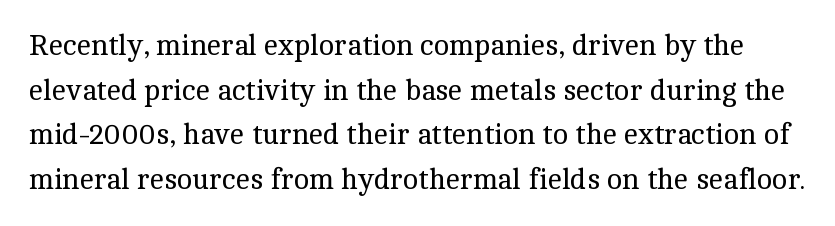
The image shows 29 px regular-weight serif type, upright; set normal line spacing (1.54x), normal letter spacing, not underlined; a medium x-height.
